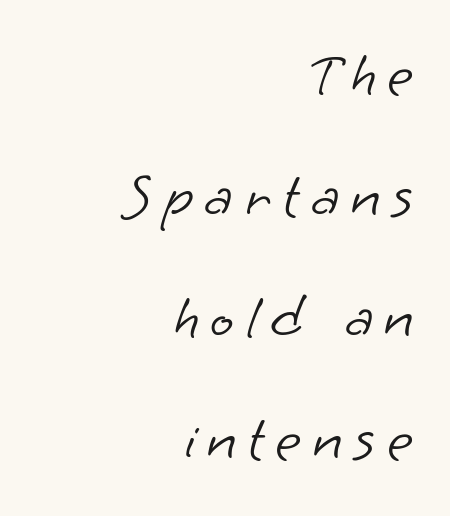
{"serif": "no", "bold": "no", "weight": "light", "width": "normal", "stroke_contrast": "low", "x_height": "small", "monospaced": "no", "underline": "no", "align": "right", "line_spacing": "loose", "line_spacing_ratio": 1.96, "glyph_px": 62}
